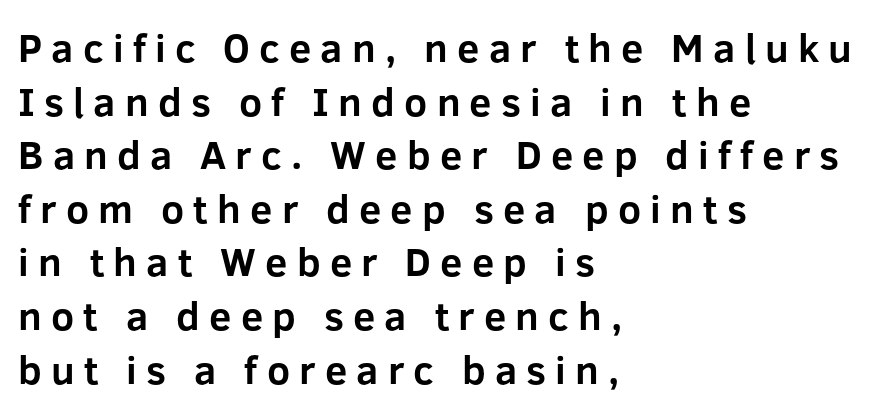
{"serif": "no", "italic": "no", "bold": "yes", "weight": "bold", "width": "normal", "stroke_contrast": "low", "x_height": "medium", "monospaced": "no", "underline": "no", "align": "left", "line_spacing": "normal", "line_spacing_ratio": 1.34, "letter_spacing": "wide", "letter_spacing_em": 0.23, "glyph_px": 40}
